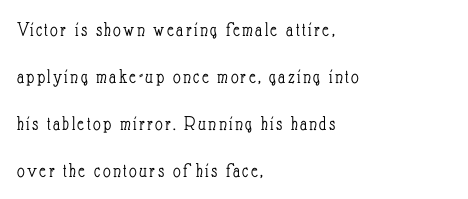
The image shows 21 px text type, upright; set left-aligned, loose line spacing (2.24x), not underlined.
